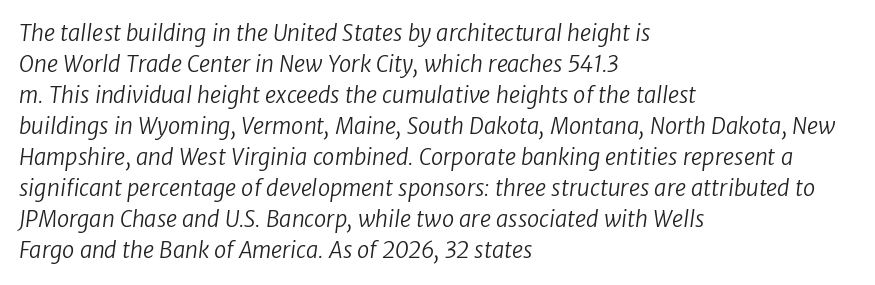
The image shows 22 px text type; set left-aligned, normal line spacing (1.41x), normal letter spacing, not underlined.
